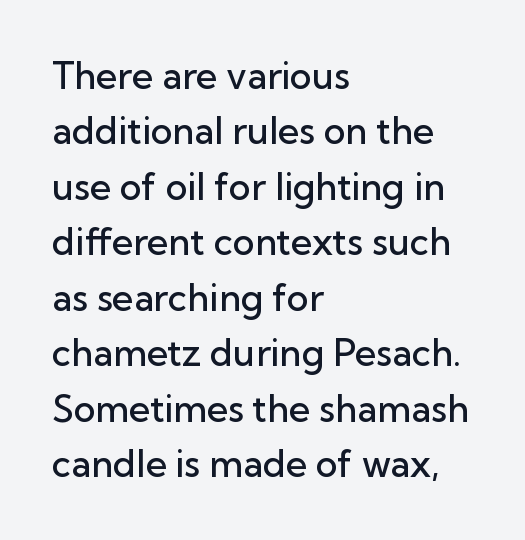
Q: Is the text bold? A: Semi-bold.
Q: Is the text italic (slanted)? A: No, it is upright.
Q: Is the typeface a serif or a sans-serif typeface? A: Sans-serif.
Q: Is the text underlined? A: No.
Q: How is the paragraph aligned? A: Left-aligned.
Q: Is the spacing between letters normal or unusually wide? A: Normal.
Q: Is the spacing between lines tight, normal or loose? A: Normal.
Q: Width (condensed, normal, or wide)? A: Normal.
Q: Stroke contrast? A: Low.
Q: x-height? A: Medium.
Q: Monospaced? A: No.
